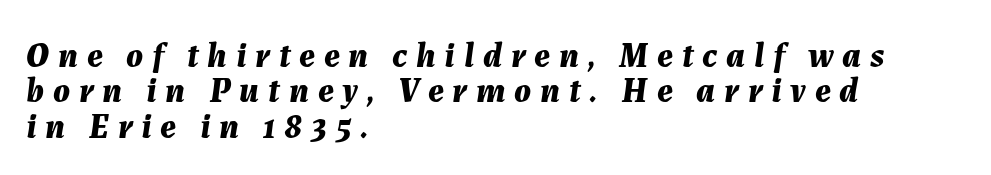
{"italic": "yes", "lean": "right", "slant_degrees": 7, "bold": "yes", "weight": "bold", "width": "normal", "stroke_contrast": "medium", "x_height": "medium", "monospaced": "no", "underline": "no", "align": "left", "line_spacing": "tight", "line_spacing_ratio": 1.01, "letter_spacing": "wide", "letter_spacing_em": 0.25, "glyph_px": 35}
